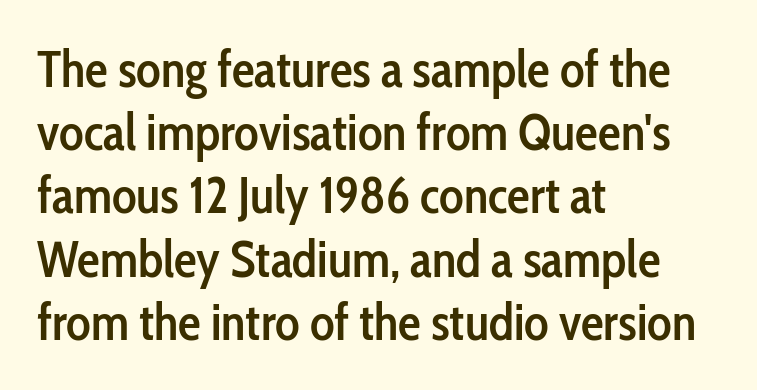
The image shows 51 px semibold, condensed sans-serif type, upright; set left-aligned, line spacing 1.24x, normal letter spacing, not underlined; low stroke contrast and a medium x-height.
